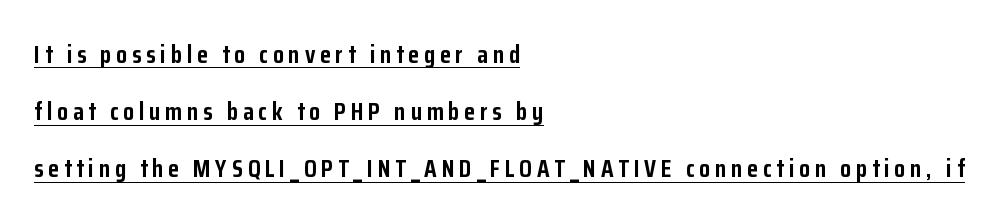
{"italic": "no", "bold": "yes", "underline": "yes", "align": "left", "line_spacing": "loose", "line_spacing_ratio": 2.29, "glyph_px": 25}
